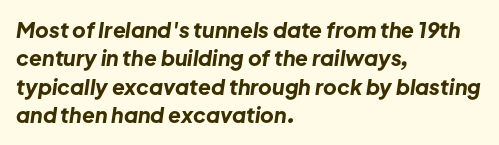
Q: Is the text bold? A: Yes.
Q: Is the text italic (slanted)? A: Yes, it leans right by about 8 degrees.
Q: Is the text underlined? A: No.
Q: How is the paragraph aligned? A: Left-aligned.
Q: Is the spacing between letters normal or unusually wide? A: Normal.
Q: Is the spacing between lines tight, normal or loose? A: Normal.
